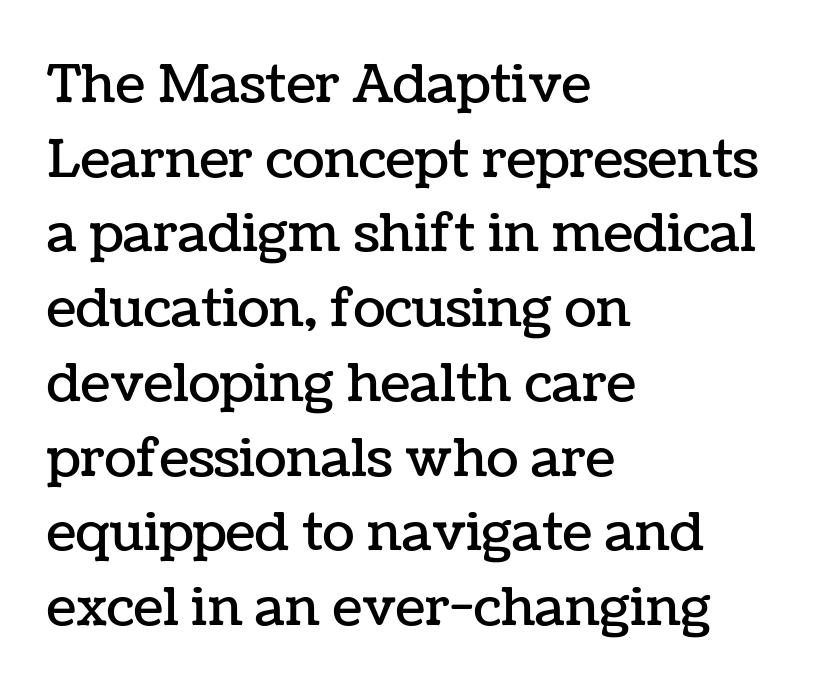
Every character sits straight up, as roman type does. The paragraph has a hard left edge and a soft right edge. In terms of letterspacing, this is plain default setting. Glance below the letters and you will spot only blank space. The face used here is proportionally spaced, like ordinary book or web type. Normally led — the rows are evenly, conventionally spaced.
